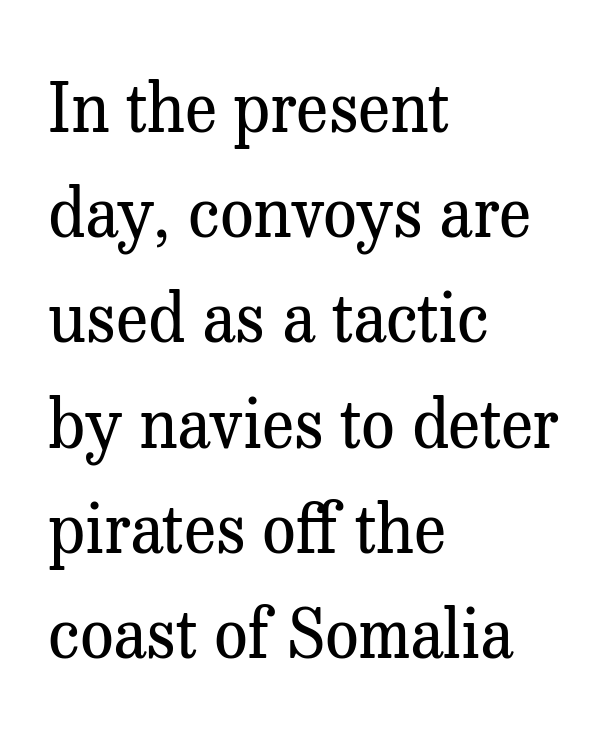
{"serif": "yes", "italic": "no", "bold": "no", "weight": "regular", "width": "normal", "stroke_contrast": "medium", "x_height": "medium", "monospaced": "no", "underline": "no", "align": "left", "line_spacing": "normal", "line_spacing_ratio": 1.57, "letter_spacing": "normal", "letter_spacing_em": 0.0, "glyph_px": 67}
